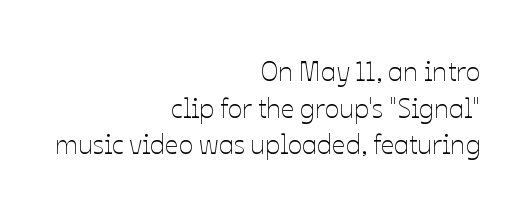
The image shows 27 px text type, upright; set right-aligned, normal line spacing (1.36x), normal letter spacing, not underlined.
